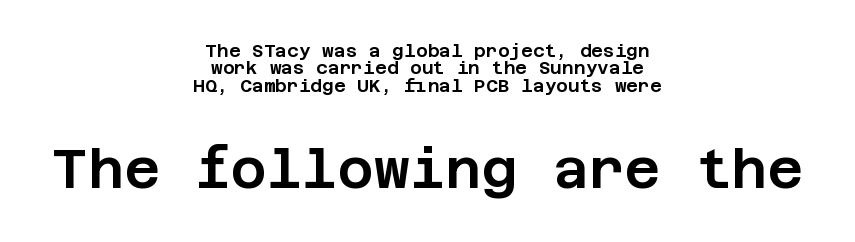
{"serif": "no", "italic": "no", "width": "normal", "stroke_contrast": "low", "x_height": "large", "underline": "no", "align": "center", "line_spacing": "tight", "line_spacing_ratio": 0.97, "letter_spacing": "normal", "letter_spacing_em": 0.0, "larger_block": "second", "size_ratio": 3.06, "glyph_px": 55}
